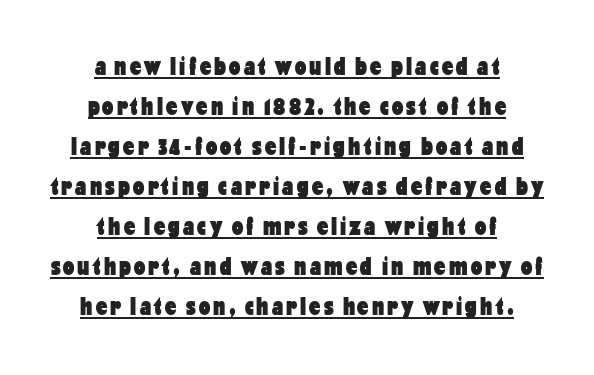
Q: Is the text bold? A: Yes.
Q: Is the text italic (slanted)? A: No, it is upright.
Q: Is the text underlined? A: Yes.
Q: How is the paragraph aligned? A: Centered.
Q: Is the spacing between lines tight, normal or loose? A: Normal.
